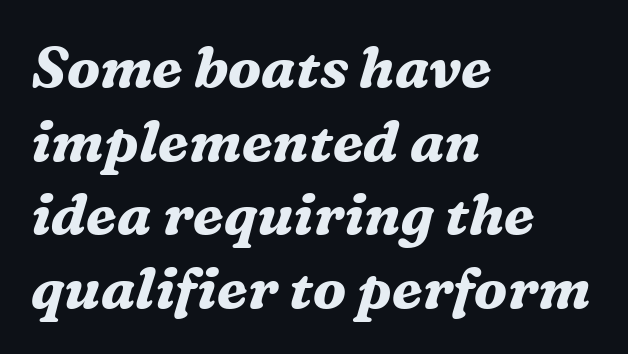
The typesetter chose a ragged-right arrangement here. Glance below the letters and you will spot only blank space. Letterform terminals end in serifs throughout the passage. If you drew a line through each stem, it would be angled. On the weight axis this lands at bold, roughly 700. Honestly, the row spacing looks completely unremarkable.
